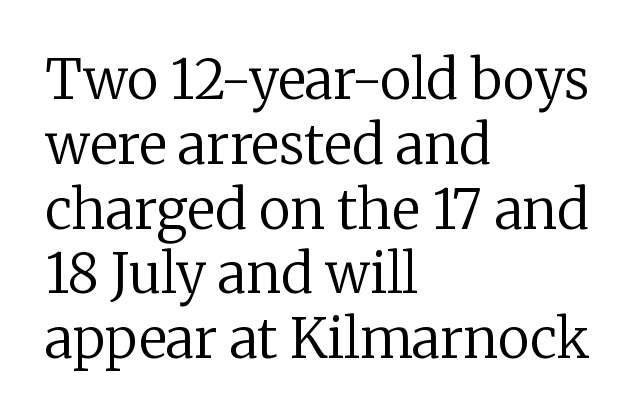
{"serif": "yes", "italic": "no", "bold": "no", "weight": "regular", "width": "normal", "stroke_contrast": "low", "x_height": "medium", "monospaced": "no", "underline": "no", "align": "left", "line_spacing_ratio": 1.2, "letter_spacing": "normal", "letter_spacing_em": 0.0, "glyph_px": 54}
